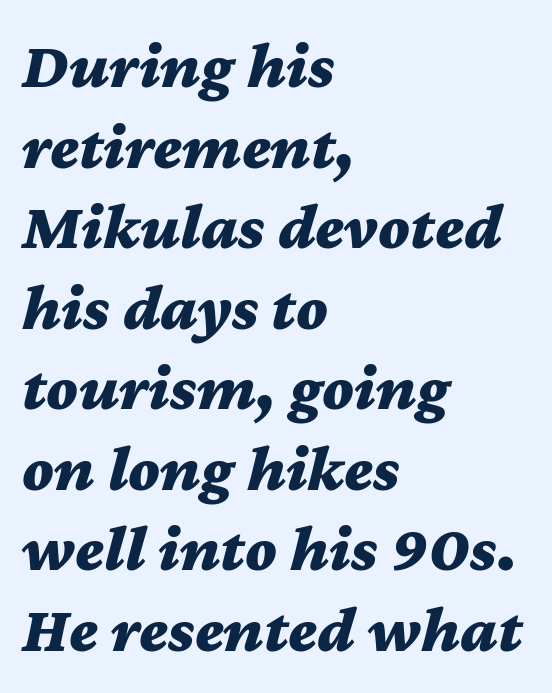
Q: Is the text bold? A: Yes.
Q: Is the text italic (slanted)? A: Yes, it leans right by about 12 degrees.
Q: Is the text underlined? A: No.
Q: How is the paragraph aligned? A: Left-aligned.
Q: Is the spacing between letters normal or unusually wide? A: Normal.
Q: Width (condensed, normal, or wide)? A: Wide.
Q: Stroke contrast? A: Medium.
Q: x-height? A: Medium.
Q: Monospaced? A: No.
